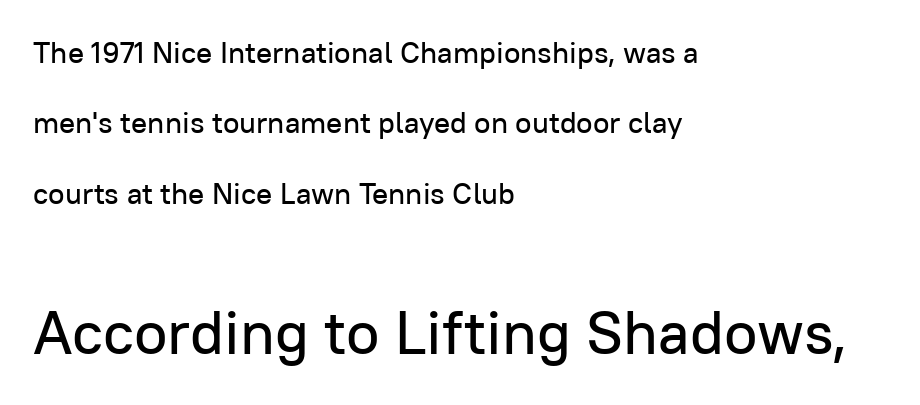
The passage shown begins with its smaller block and ends with its larger one. The foot of each line stays bare and open. The passage shown is typeset with a sans-serif family. Ascenders rise straight up at ninety degrees. Honestly, the letter spacing is just normal — you wouldn't notice it.
